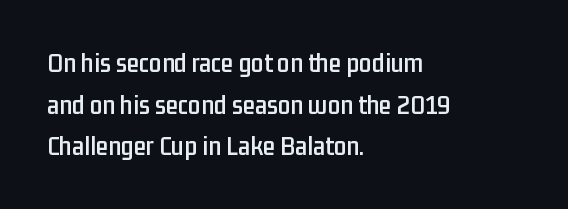
Q: Is the text italic (slanted)? A: No, it is upright.
Q: Is the typeface a serif or a sans-serif typeface? A: Sans-serif.
Q: Is the text underlined? A: No.
Q: How is the paragraph aligned? A: Left-aligned.
Q: Is the spacing between letters normal or unusually wide? A: Normal.
Q: Is the spacing between lines tight, normal or loose? A: Normal.
Q: Width (condensed, normal, or wide)? A: Condensed.
Q: Stroke contrast? A: Low.
Q: x-height? A: Medium.
Q: Monospaced? A: No.
